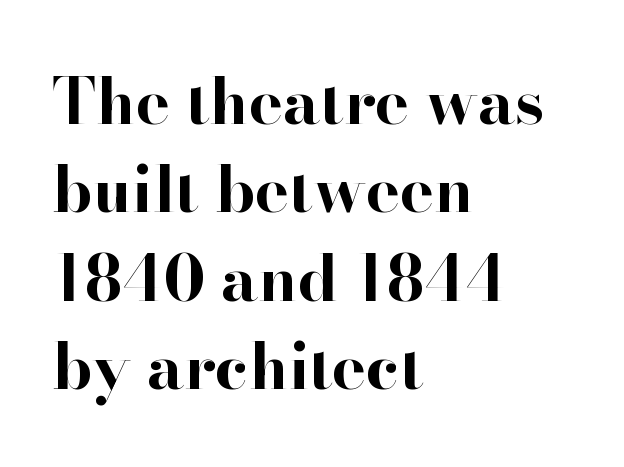
Q: Is the text bold? A: Yes.
Q: Is the text italic (slanted)? A: No, it is upright.
Q: Is the typeface a serif or a sans-serif typeface? A: Serif.
Q: Is the text underlined? A: No.
Q: How is the paragraph aligned? A: Left-aligned.
Q: Is the spacing between letters normal or unusually wide? A: Normal.
Q: Is the spacing between lines tight, normal or loose? A: Normal.
Q: Width (condensed, normal, or wide)? A: Normal.
Q: Stroke contrast? A: High.
Q: x-height? A: Small.
Q: Monospaced? A: No.
